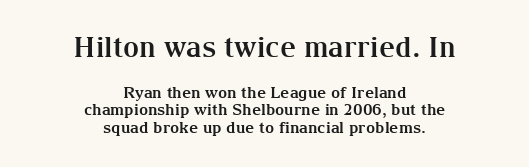
Anything drawn beneath the words? Only blank space. The designer gave the opening block more size than the closing block. Strokes here are thick enough to call this a true bold. Each letter's strokes conclude with small projecting serifs. This sample has the flowing, uneven cadence of proportional lettering. Is the block centered? Yes — each line is placed symmetrically about the middle.
